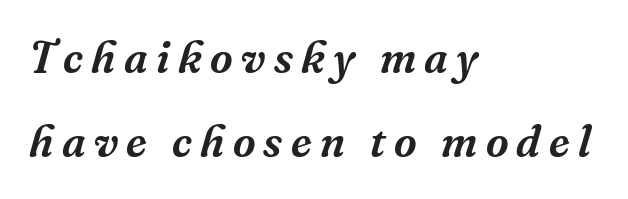
The image shows 44 px serif type, italic (leaning right); set left-aligned, loose line spacing (1.92x), not underlined; medium stroke contrast and a medium x-height.
